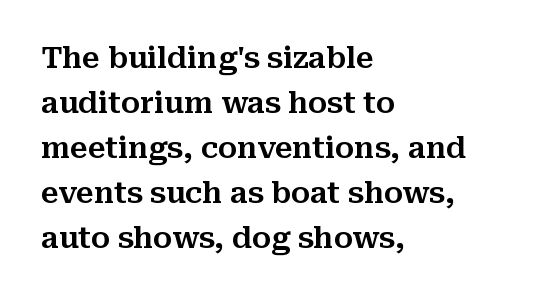
{"serif": "yes", "italic": "no", "width": "normal", "stroke_contrast": "medium", "x_height": "medium", "monospaced": "no", "underline": "no", "align": "left", "line_spacing": "normal", "line_spacing_ratio": 1.55, "letter_spacing": "normal", "letter_spacing_em": 0.0, "glyph_px": 29}
